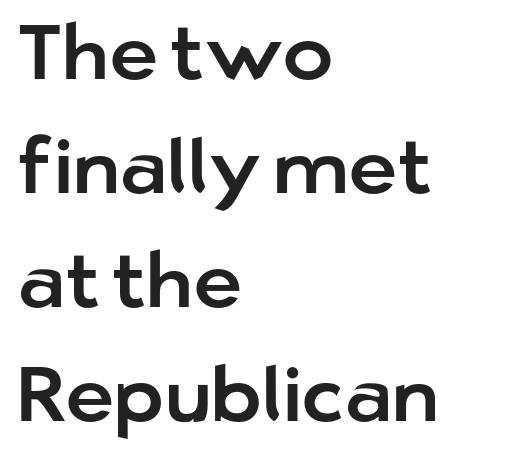
Q: Is the text italic (slanted)? A: No, it is upright.
Q: Is the typeface a serif or a sans-serif typeface? A: Sans-serif.
Q: Is the text underlined? A: No.
Q: How is the paragraph aligned? A: Left-aligned.
Q: Is the spacing between letters normal or unusually wide? A: Normal.
Q: Is the spacing between lines tight, normal or loose? A: Normal.
Q: Width (condensed, normal, or wide)? A: Normal.
Q: Stroke contrast? A: Low.
Q: x-height? A: Medium.
Q: Monospaced? A: No.
